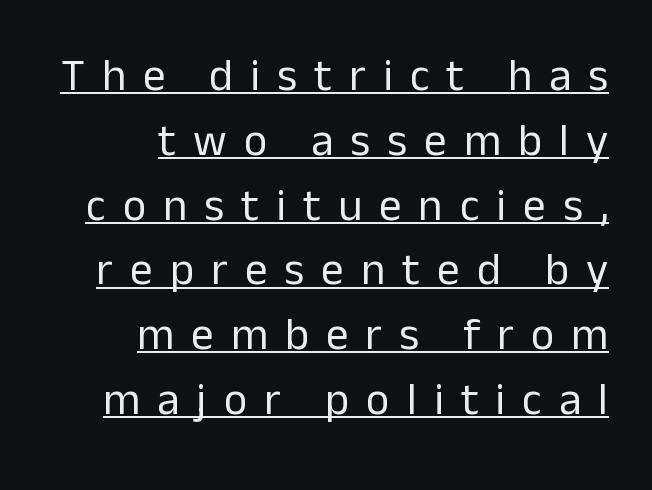
The passage shown is typeset with a sans-serif family. Weight: regular or lighter. Each letter keeps its own natural width here, so spacing adapts to shape. The lines sit at an ordinary, default distance from one another. This is the regular roman posture of the typeface.
